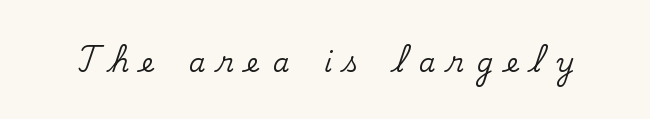
The image shows 27 px text type; set unusually wide letter spacing (+0.49 em), not underlined.
